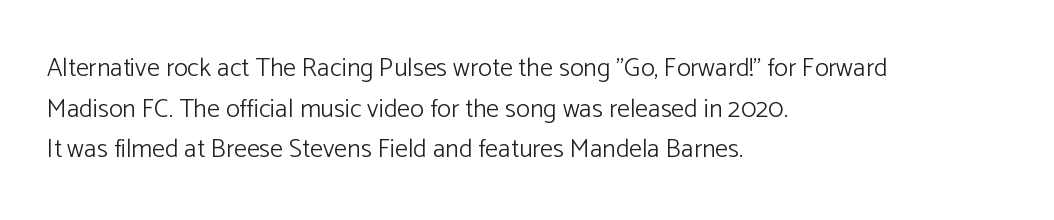
The zone under the glyphs is completely vacant. Letters have the restrained weight of plain body copy at most. Line beginnings align vertically; line endings do not. The gaps between neighbouring characters are ordinary and unremarkable.
